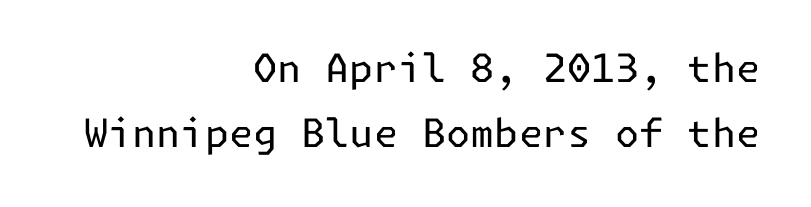
{"serif": "no", "italic": "no", "bold": "no", "weight": "regular", "width": "normal", "stroke_contrast": "low", "x_height": "medium", "underline": "no", "align": "right", "line_spacing": "normal", "line_spacing_ratio": 1.66, "letter_spacing": "normal", "letter_spacing_em": 0.0, "glyph_px": 39}
